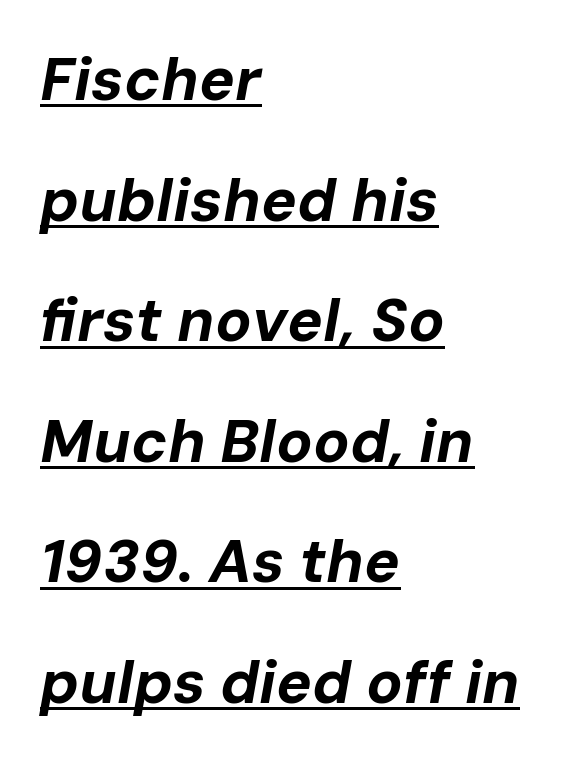
{"italic": "yes", "lean": "right", "slant_degrees": 10, "bold": "yes", "weight": "bold", "width": "normal", "stroke_contrast": "low", "x_height": "medium", "monospaced": "no", "underline": "yes", "align": "left", "line_spacing": "loose", "line_spacing_ratio": 2.01, "letter_spacing": "normal", "letter_spacing_em": 0.0, "glyph_px": 60}
